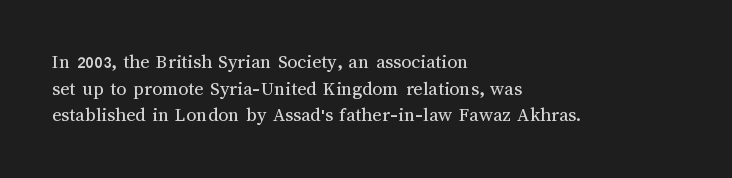
The image shows 20 px text type, upright; set left-aligned, normal line spacing (1.33x), normal letter spacing, not underlined.
